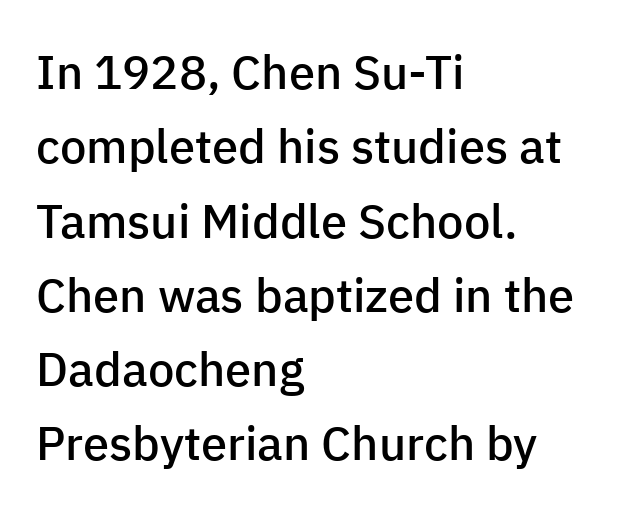
{"serif": "no", "italic": "no", "bold": "semi", "weight": "semibold", "width": "normal", "stroke_contrast": "low", "x_height": "medium", "monospaced": "no", "underline": "no", "align": "left", "line_spacing": "normal", "line_spacing_ratio": 1.58, "letter_spacing": "normal", "letter_spacing_em": 0.0, "glyph_px": 47}
